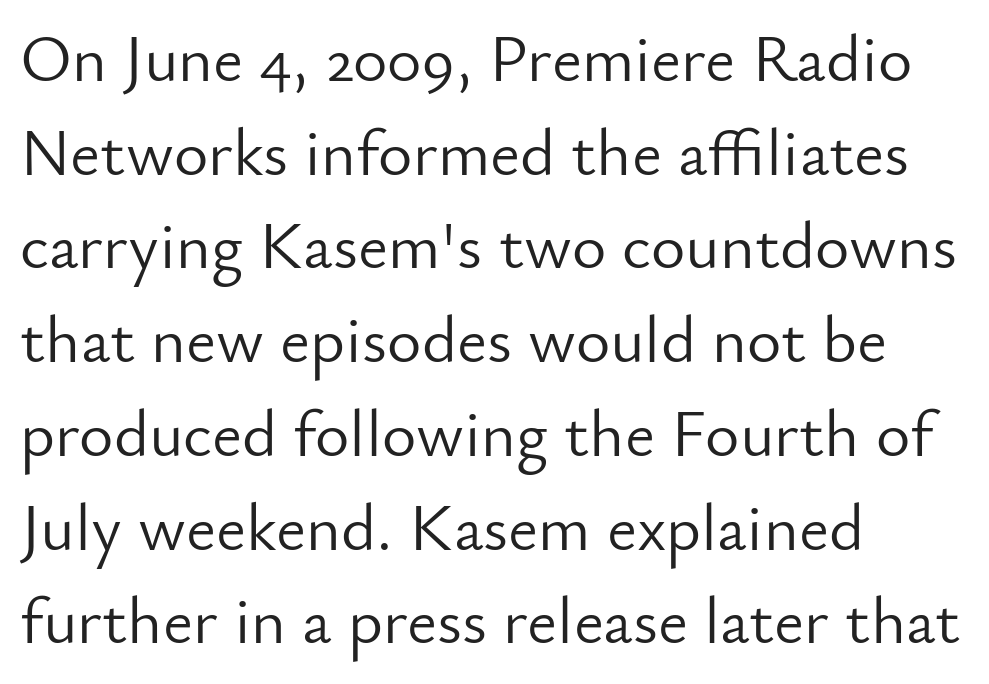
The image shows 66 px light sans-serif type, upright; set left-aligned, normal line spacing (1.42x), normal letter spacing, not underlined; low stroke contrast and a small x-height.
